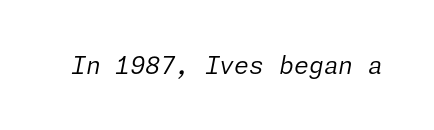
No extra tracking has been applied to these lines. The cut favours lightness, reaching ordinary text weight at its darkest. Is the type slanted? Yes — the strokes lean at a clear angle. Underline: absent.
